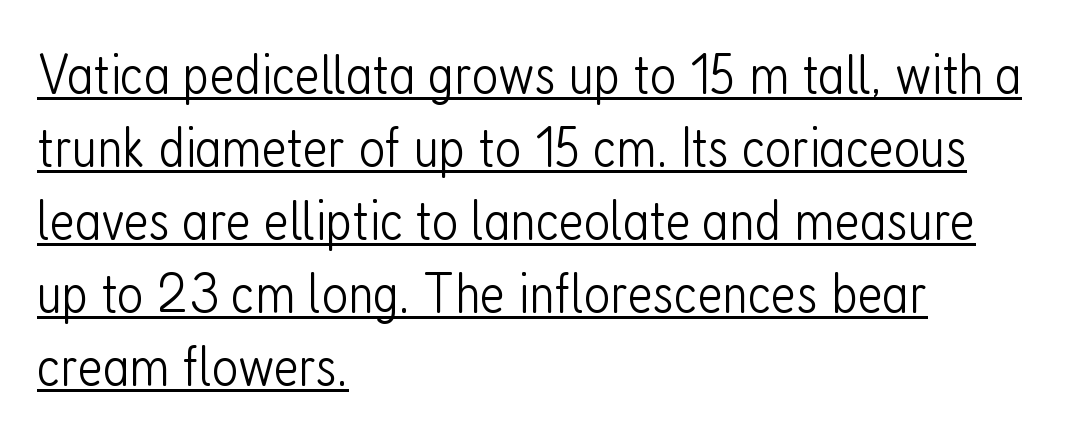
Q: Is the text bold? A: No.
Q: Is the text italic (slanted)? A: No, it is upright.
Q: Is the typeface a serif or a sans-serif typeface? A: Sans-serif.
Q: Is the text underlined? A: Yes.
Q: How is the paragraph aligned? A: Left-aligned.
Q: Is the spacing between letters normal or unusually wide? A: Normal.
Q: Is the spacing between lines tight, normal or loose? A: Normal.
Q: Width (condensed, normal, or wide)? A: Condensed.
Q: Stroke contrast? A: Low.
Q: x-height? A: Medium.
Q: Monospaced? A: No.
